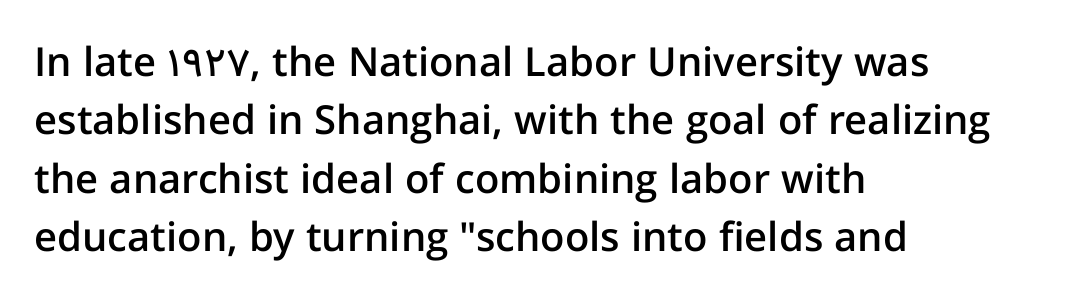
Q: Is the text bold? A: Semi-bold.
Q: Is the text italic (slanted)? A: No, it is upright.
Q: Is the typeface a serif or a sans-serif typeface? A: Sans-serif.
Q: Is the text underlined? A: No.
Q: How is the paragraph aligned? A: Left-aligned.
Q: Is the spacing between letters normal or unusually wide? A: Normal.
Q: Is the spacing between lines tight, normal or loose? A: Normal.
Q: Width (condensed, normal, or wide)? A: Normal.
Q: Stroke contrast? A: Low.
Q: x-height? A: Medium.
Q: Monospaced? A: No.
